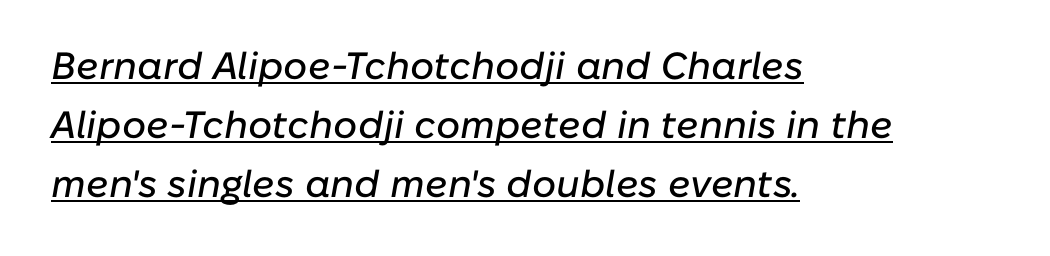
The image shows 38 px text type, italic (leaning right); set left-aligned, normal line spacing (1.55x), normal letter spacing, underlined; low stroke contrast and a medium x-height.
